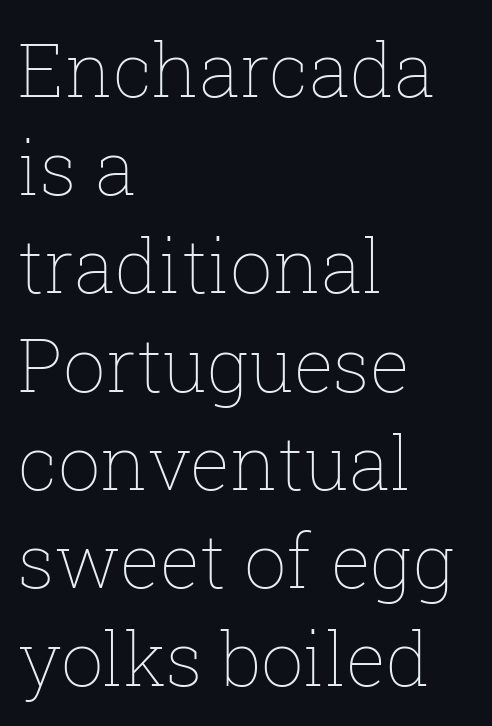
{"italic": "no", "bold": "no", "weight": "thin", "width": "normal", "stroke_contrast": "low", "x_height": "medium", "monospaced": "no", "underline": "no", "align": "left", "line_spacing": "normal", "line_spacing_ratio": 1.31, "letter_spacing": "normal", "letter_spacing_em": 0.0, "glyph_px": 75}
